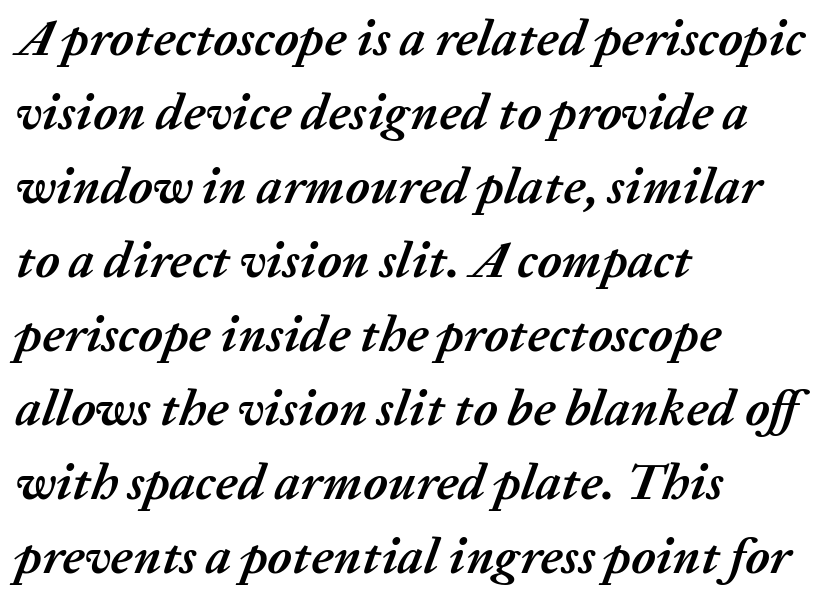
Q: Is the text bold? A: Yes.
Q: Is the text italic (slanted)? A: Yes, it leans right by about 20 degrees.
Q: Is the text underlined? A: No.
Q: How is the paragraph aligned? A: Left-aligned.
Q: Is the spacing between letters normal or unusually wide? A: Normal.
Q: Is the spacing between lines tight, normal or loose? A: Normal.
Q: Width (condensed, normal, or wide)? A: Normal.
Q: Stroke contrast? A: Medium.
Q: x-height? A: Medium.
Q: Monospaced? A: No.
